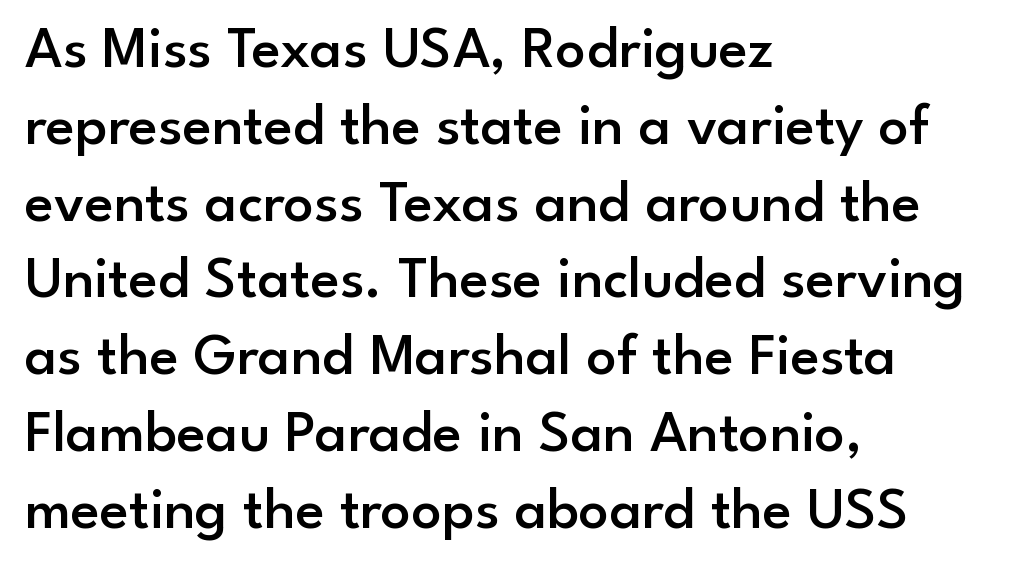
The image shows 60 px semibold sans-serif type, upright; set left-aligned, normal line spacing (1.28x), normal letter spacing, not underlined; low stroke contrast and a small x-height.
